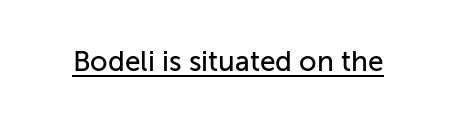
Q: Is the text italic (slanted)? A: No, it is upright.
Q: Is the typeface a serif or a sans-serif typeface? A: Sans-serif.
Q: Is the text underlined? A: Yes.
Q: Is the spacing between letters normal or unusually wide? A: Normal.
Q: Width (condensed, normal, or wide)? A: Normal.
Q: Stroke contrast? A: Low.
Q: x-height? A: Medium.
Q: Monospaced? A: No.
